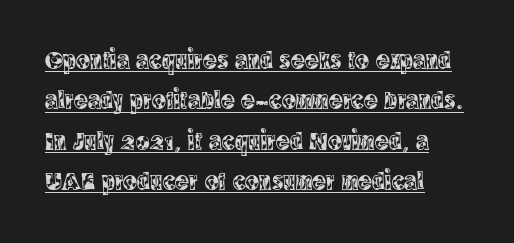
{"italic": "no", "underline": "yes", "align": "left", "line_spacing": "normal", "line_spacing_ratio": 1.55, "letter_spacing": "normal", "letter_spacing_em": 0.0, "glyph_px": 26}
